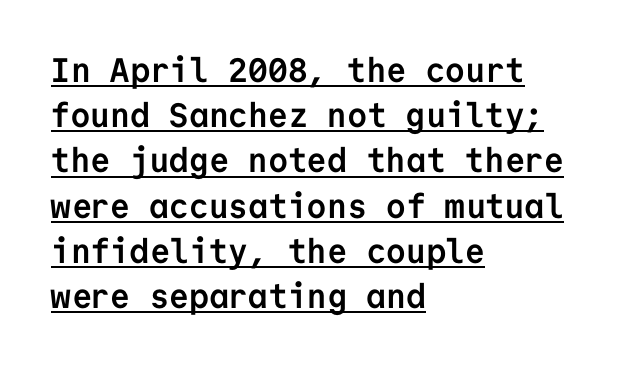
The designer went with a sans here, leaving each stem footless. Ascenders rise straight up at ninety degrees. This sample has the even, mechanical cadence of fixed-width lettering. Here the glyphs are tracked normally, forming tight word shapes. The typesetter chose a ragged-right arrangement here. Line spacing here is normal.
